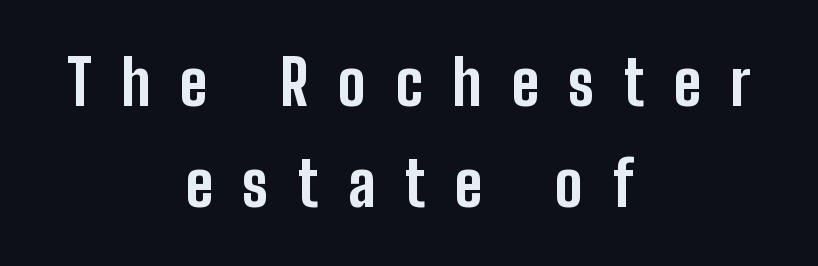
The image shows 63 px bold, condensed sans-serif type, upright; set centered, normal line spacing (1.61x), unusually wide letter spacing (+0.47 em), not underlined; low stroke contrast and a medium x-height.
